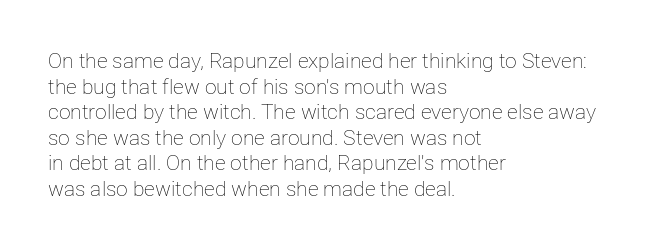
Q: Is the text bold? A: No.
Q: Is the text italic (slanted)? A: No, it is upright.
Q: Is the text underlined? A: No.
Q: How is the paragraph aligned? A: Left-aligned.
Q: Is the spacing between letters normal or unusually wide? A: Normal.
